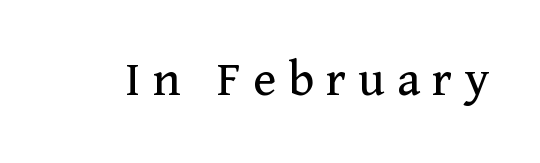
The image shows 53 px regular-weight serif type, upright; set unusually wide letter spacing (+0.23 em), not underlined; medium stroke contrast and a medium x-height.
